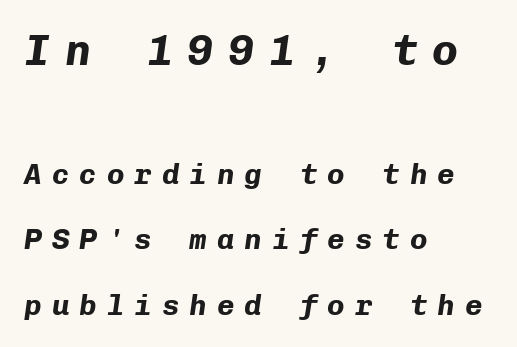
Q: Is the text bold? A: Yes.
Q: Is the text italic (slanted)? A: Yes, it leans right by about 8 degrees.
Q: Is the text underlined? A: No.
Q: How is the paragraph aligned? A: Left-aligned.
Q: Is the spacing between letters normal or unusually wide? A: Unusually wide.
Q: Is the spacing between lines tight, normal or loose? A: Loose.
Q: Which block of text is set in a larger size, the first (top) or the second (bottom)? A: The first (top) one.
Q: Width (condensed, normal, or wide)? A: Normal.
Q: Stroke contrast? A: Low.
Q: x-height? A: Medium.
Q: Monospaced? A: Yes.
